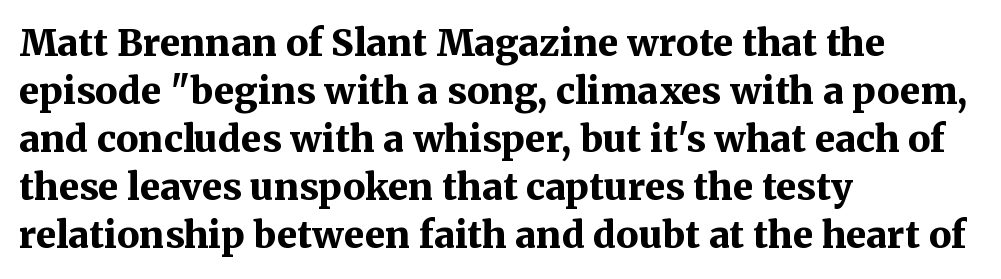
{"serif": "yes", "italic": "no", "bold": "yes", "weight": "bold", "width": "normal", "stroke_contrast": "medium", "x_height": "medium", "monospaced": "no", "underline": "no", "align": "left", "line_spacing": "normal", "line_spacing_ratio": 1.3, "letter_spacing": "normal", "letter_spacing_em": 0.0, "glyph_px": 37}
